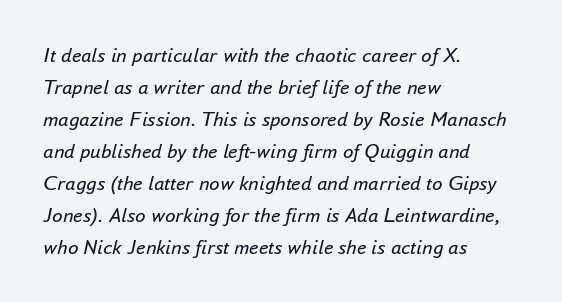
Glance below the letters and you will spot only blank space. Compared with ordinary roman type, these characters are visibly tilted. Compared with typical paragraphs, the rows here are spaced about the same. Look at the tracking — it's just the regular setting, nothing added.
